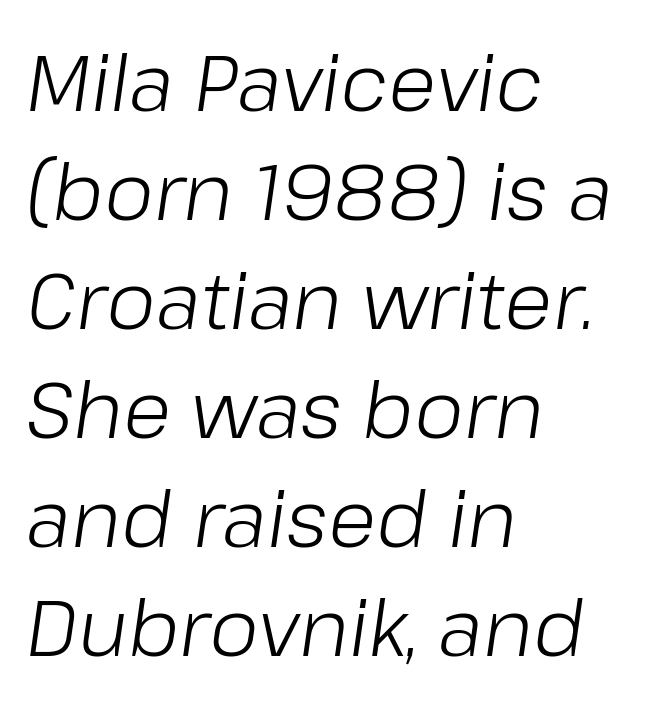
{"italic": "yes", "lean": "right", "slant_degrees": 8, "bold": "no", "weight": "light", "width": "normal", "stroke_contrast": "low", "x_height": "medium", "monospaced": "no", "underline": "no", "align": "left", "line_spacing": "normal", "line_spacing_ratio": 1.38, "letter_spacing": "normal", "letter_spacing_em": 0.0, "glyph_px": 79}
